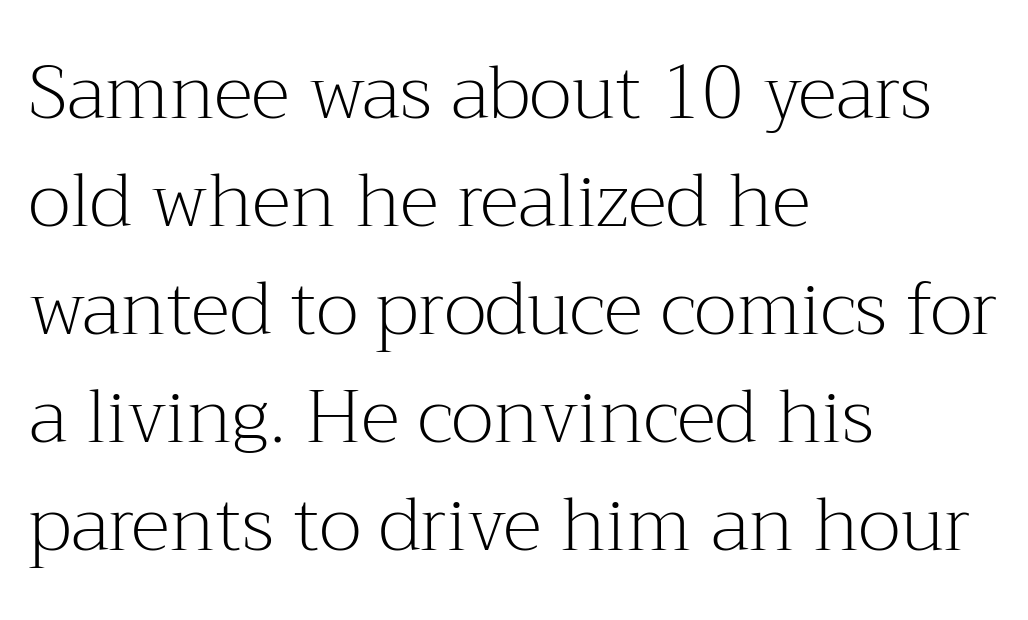
The image shows 74 px light serif type, upright; set left-aligned, normal line spacing (1.46x), normal letter spacing, not underlined; medium stroke contrast and a medium x-height.
